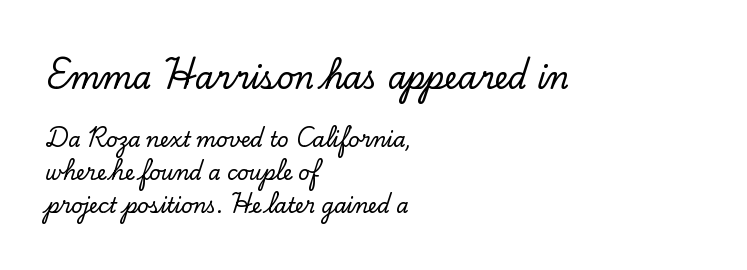
The image shows 30 px serif type; set left-aligned, normal line spacing (1.65x), normal letter spacing, not underlined; the first (top) block is 1.5x larger; low stroke contrast and a small x-height.
